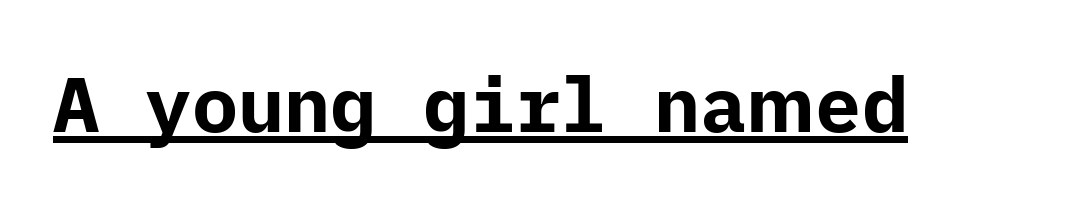
Q: Is the text bold? A: Yes.
Q: Is the text italic (slanted)? A: No, it is upright.
Q: Is the typeface a serif or a sans-serif typeface? A: Sans-serif.
Q: Is the text underlined? A: Yes.
Q: Is the spacing between letters normal or unusually wide? A: Normal.
Q: Width (condensed, normal, or wide)? A: Normal.
Q: Stroke contrast? A: Low.
Q: x-height? A: Medium.
